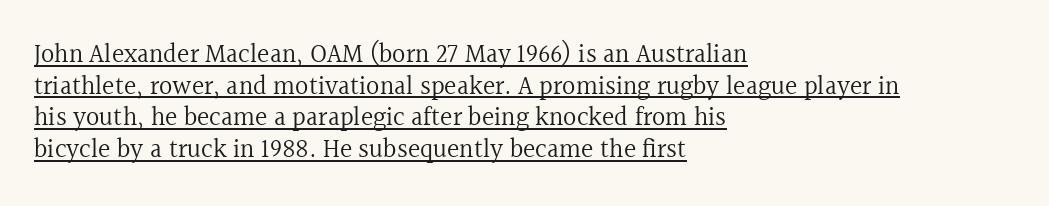
{"italic": "no", "bold": "no", "underline": "yes", "align": "left", "line_spacing_ratio": 1.22, "letter_spacing": "normal", "letter_spacing_em": 0.0, "glyph_px": 26}
